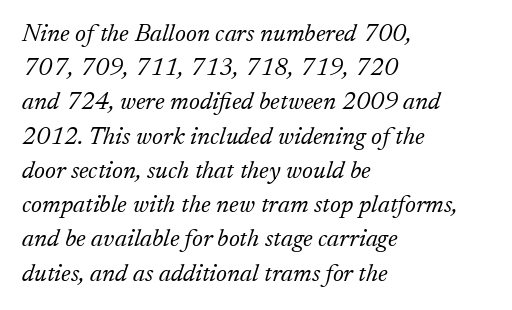
The image shows 25 px text type, italic (leaning right); set left-aligned, normal line spacing (1.37x), normal letter spacing, not underlined.
